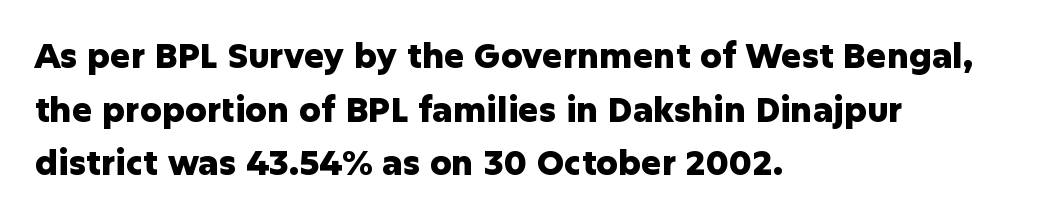
Stroke terminals: plain, sans-serif. A bare baseline throughout the passage. The letterforms sit shoulder to shoulder at normal distance. Look at the stroke-to-counter ratio: heavy, a bold. Which margin do the lines hug? The left one — the right edge is uneven. If you drew a line through each stem, it would be perfectly vertical.
